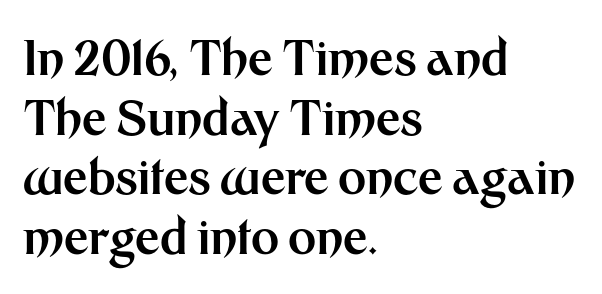
Words float on clear page, feet unadorned. The type sits square on the baseline with zero lean. Chunky letters — that's bold for sure. Think of a printed novel: that variable character pitch is what you see here. Reading down the block, your eye returns to a fixed left position each line. Words appear dense and cohesive because spacing is normal.
